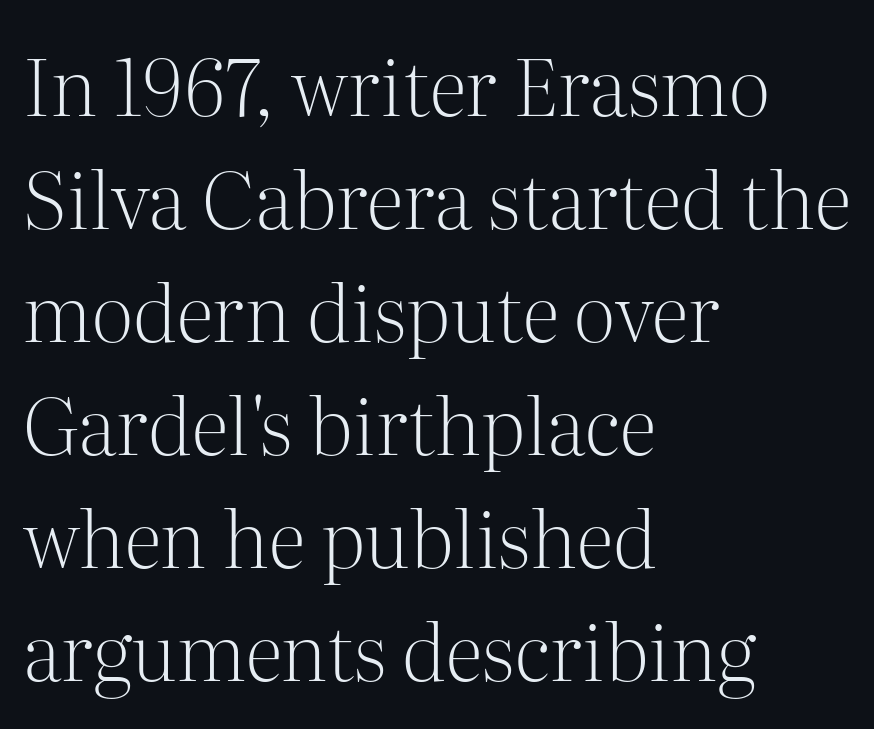
The image shows 79 px light serif type, upright; set left-aligned, normal line spacing (1.43x), normal letter spacing, not underlined; medium stroke contrast and a medium x-height.
